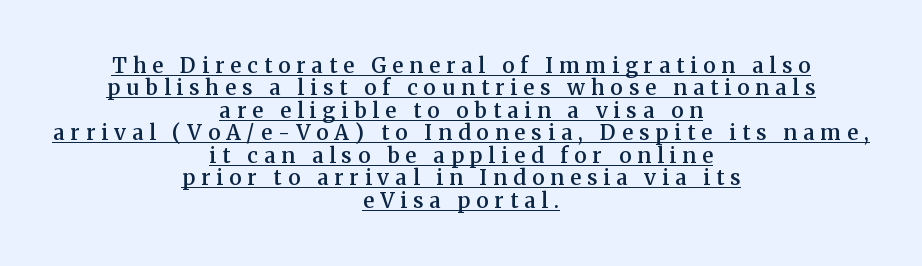
Posture: vertical. The horizontal fit of the characters is loose and conspicuously gappy. Does a line run under the words? Yes, clearly. This block would grow much taller if given ordinary leading; it's compressed now. These words are printed semibold, heavier than regular yet not bold.
